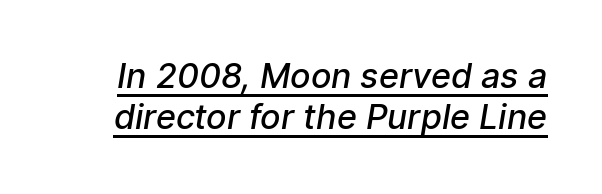
The image shows 34 px semibold sans-serif type; set line spacing 1.22x, normal letter spacing, underlined; low stroke contrast and a medium x-height.
